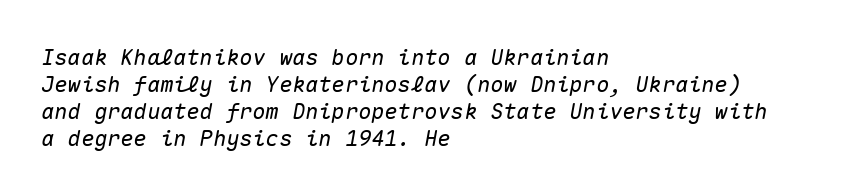
The image shows 22 px text type, italic (leaning right); set left-aligned, line spacing 1.22x, normal letter spacing, not underlined.
